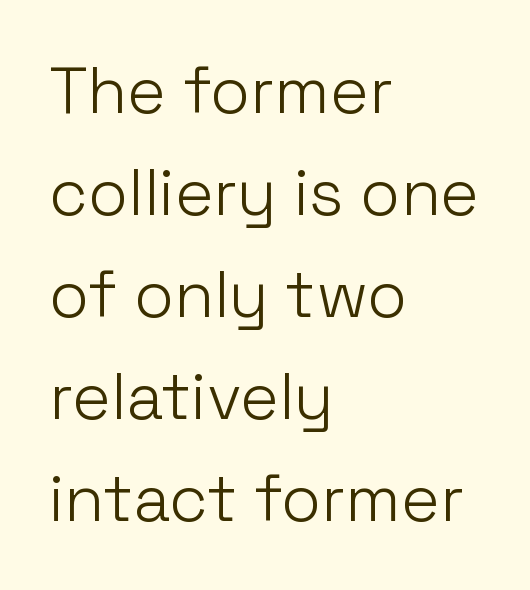
The image shows 65 px light sans-serif type, upright; set left-aligned, normal line spacing (1.57x), normal letter spacing, not underlined; low stroke contrast and a medium x-height.
